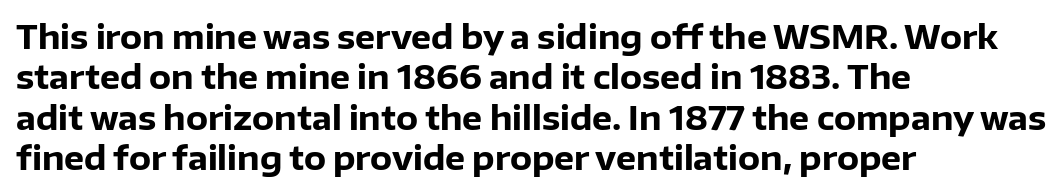
Q: Is the text bold? A: Yes.
Q: Is the text italic (slanted)? A: No, it is upright.
Q: Is the typeface a serif or a sans-serif typeface? A: Sans-serif.
Q: Is the text underlined? A: No.
Q: How is the paragraph aligned? A: Left-aligned.
Q: Is the spacing between letters normal or unusually wide? A: Normal.
Q: Is the spacing between lines tight, normal or loose? A: Normal.
Q: Width (condensed, normal, or wide)? A: Normal.
Q: Stroke contrast? A: Low.
Q: x-height? A: Medium.
Q: Monospaced? A: No.
